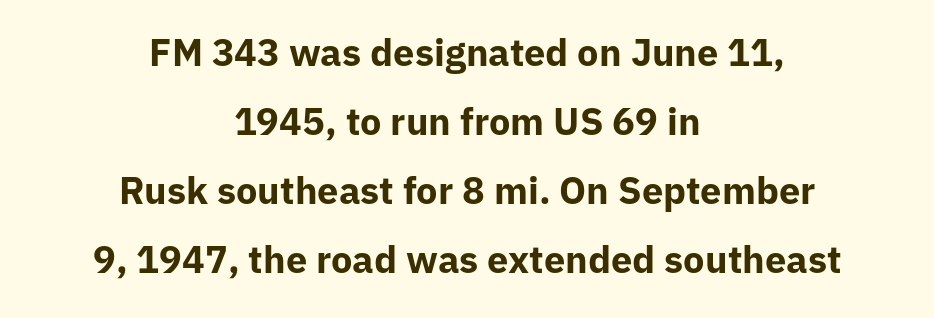
{"serif": "no", "italic": "no", "bold": "yes", "weight": "bold", "width": "normal", "stroke_contrast": "low", "x_height": "medium", "monospaced": "no", "underline": "no", "align": "center", "line_spacing_ratio": 1.82, "letter_spacing": "normal", "letter_spacing_em": 0.0, "glyph_px": 38}
